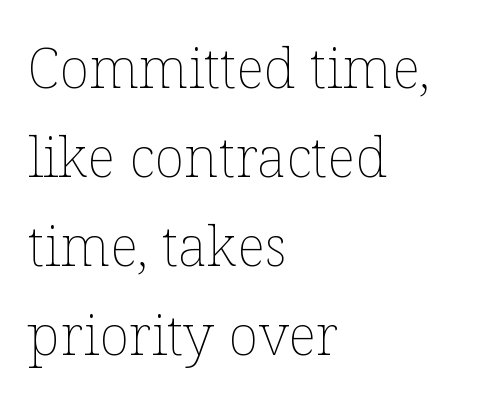
Weight: in the light-to-regular range. The compositor pushed each line to the left boundary. The line texture is even and compact thanks to regular tracking. One glance says typical: line gaps are just what's usual. Spacing verdict: proportional, widths tailored to each character.
